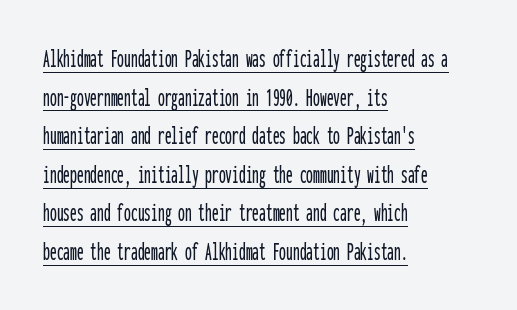
Q: Is the text italic (slanted)? A: No, it is upright.
Q: Is the text underlined? A: Yes.
Q: How is the paragraph aligned? A: Left-aligned.
Q: Is the spacing between letters normal or unusually wide? A: Normal.
Q: Is the spacing between lines tight, normal or loose? A: Normal.
